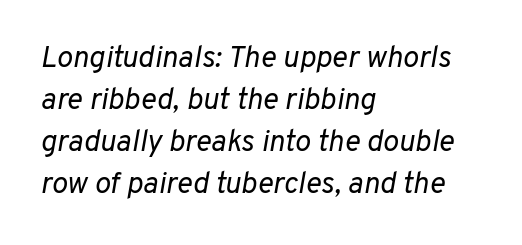
{"italic": "yes", "lean": "right", "slant_degrees": 10, "bold": "no", "weight": "regular", "width": "normal", "stroke_contrast": "low", "x_height": "medium", "monospaced": "no", "underline": "no", "align": "left", "line_spacing": "normal", "line_spacing_ratio": 1.4, "letter_spacing": "normal", "letter_spacing_em": 0.0, "glyph_px": 30}
